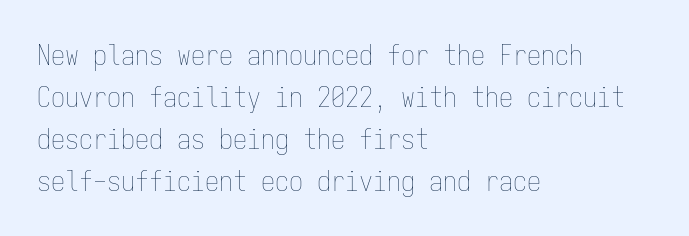
Q: Is the text bold? A: No.
Q: Is the text italic (slanted)? A: No, it is upright.
Q: Is the text underlined? A: No.
Q: How is the paragraph aligned? A: Left-aligned.
Q: Is the spacing between letters normal or unusually wide? A: Normal.
Q: Is the spacing between lines tight, normal or loose? A: Normal.
Q: Width (condensed, normal, or wide)? A: Condensed.
Q: Stroke contrast? A: Low.
Q: x-height? A: Medium.
Q: Monospaced? A: Yes.
